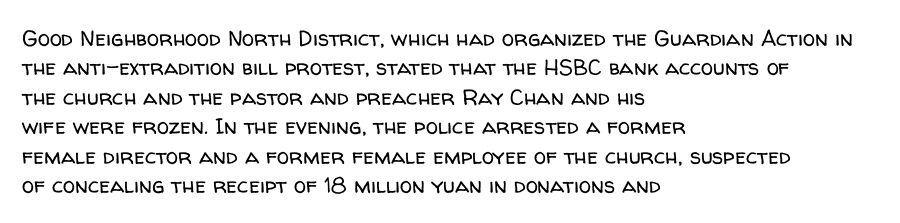
{"italic": "no", "bold": "no", "underline": "no", "align": "left", "line_spacing": "normal", "line_spacing_ratio": 1.34, "letter_spacing": "normal", "letter_spacing_em": 0.0, "glyph_px": 22}
